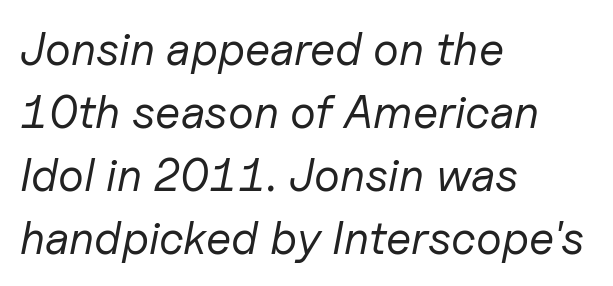
Q: Is the text bold? A: No.
Q: Is the text italic (slanted)? A: Yes, it leans right by about 11 degrees.
Q: Is the text underlined? A: No.
Q: How is the paragraph aligned? A: Left-aligned.
Q: Is the spacing between letters normal or unusually wide? A: Normal.
Q: Is the spacing between lines tight, normal or loose? A: Normal.
Q: Width (condensed, normal, or wide)? A: Normal.
Q: Stroke contrast? A: Low.
Q: x-height? A: Medium.
Q: Monospaced? A: No.
